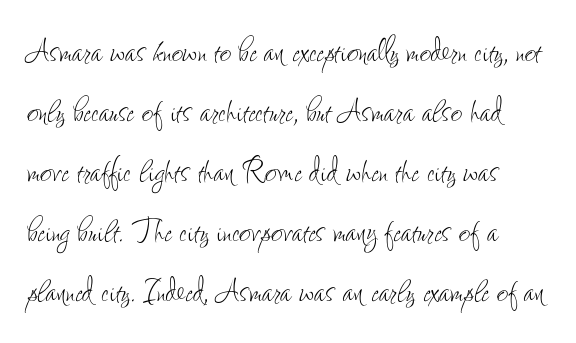
The image shows 40 px thin, condensed type; set normal line spacing (1.5x), normal letter spacing, not underlined; low stroke contrast and a small x-height.
